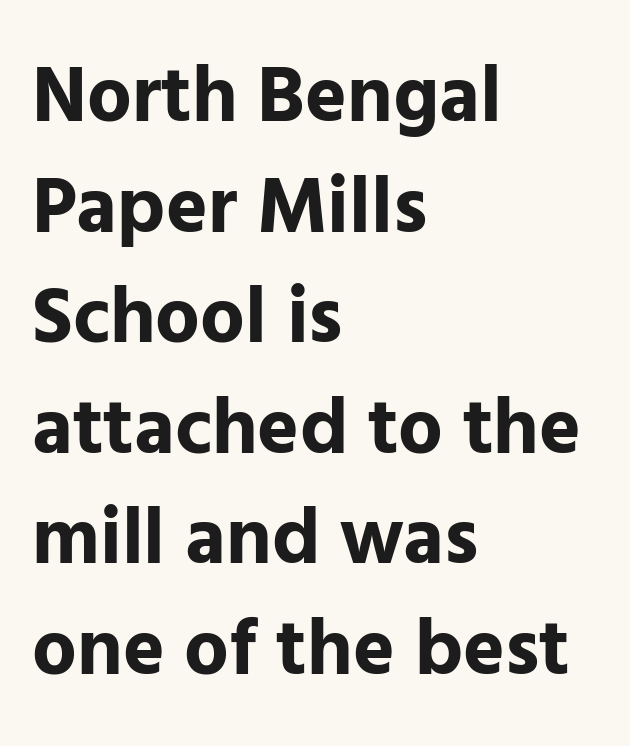
Q: Is the text bold? A: Yes.
Q: Is the text italic (slanted)? A: No, it is upright.
Q: Is the typeface a serif or a sans-serif typeface? A: Sans-serif.
Q: Is the text underlined? A: No.
Q: How is the paragraph aligned? A: Left-aligned.
Q: Is the spacing between letters normal or unusually wide? A: Normal.
Q: Is the spacing between lines tight, normal or loose? A: Normal.
Q: Width (condensed, normal, or wide)? A: Normal.
Q: Stroke contrast? A: Low.
Q: x-height? A: Medium.
Q: Monospaced? A: No.
